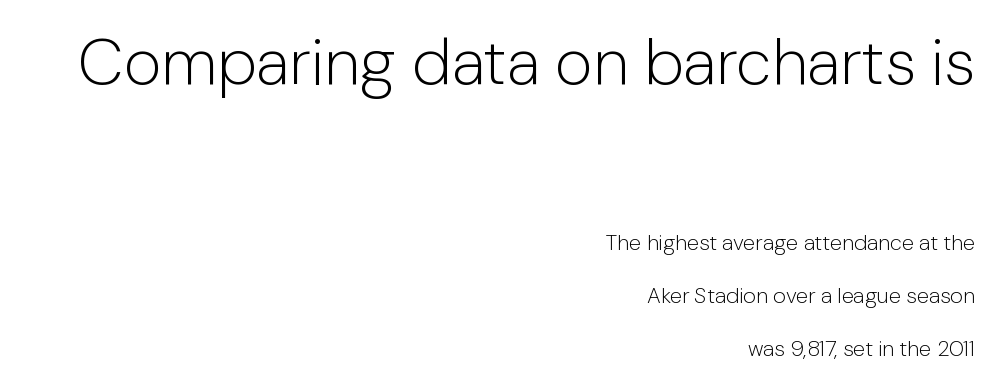
Leftover space on each line is placed entirely before the opening word. Letter spacing: default. Size hierarchy here favors the leading block over the trailing one. Quick note: not italic, upright. Look at the bottom of the vertical strokes: they stop flat, with no serifs. This sample trades compactness for vertical openness between lines.
